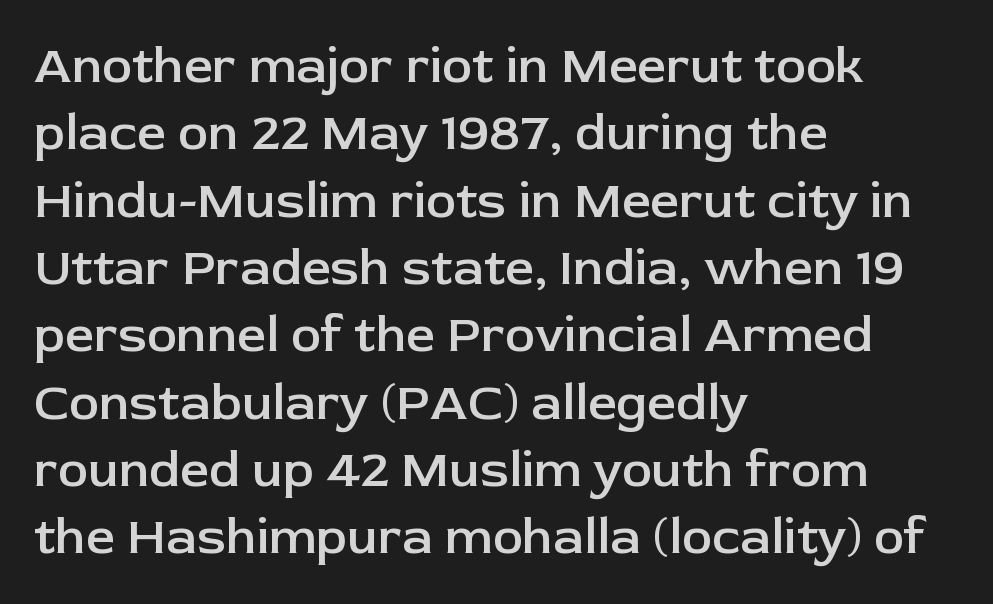
The image shows 51 px semibold sans-serif type, upright; set left-aligned, normal line spacing (1.32x), normal letter spacing, not underlined; low stroke contrast and a medium x-height.
